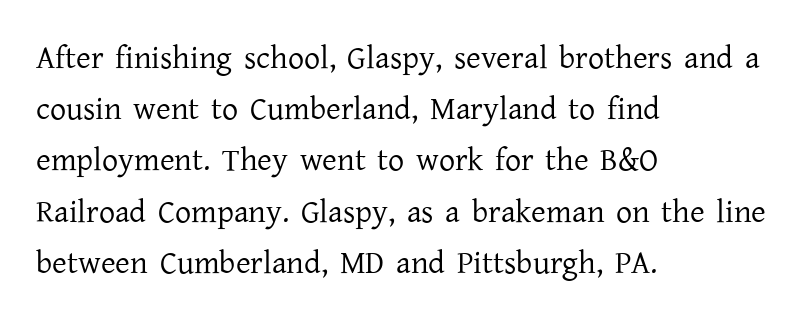
Q: Is the text bold? A: No.
Q: Is the text italic (slanted)? A: No, it is upright.
Q: Is the typeface a serif or a sans-serif typeface? A: Serif.
Q: Is the text underlined? A: No.
Q: How is the paragraph aligned? A: Left-aligned.
Q: Is the spacing between letters normal or unusually wide? A: Normal.
Q: Is the spacing between lines tight, normal or loose? A: Normal.
Q: Width (condensed, normal, or wide)? A: Normal.
Q: Stroke contrast? A: Low.
Q: x-height? A: Medium.
Q: Monospaced? A: No.
